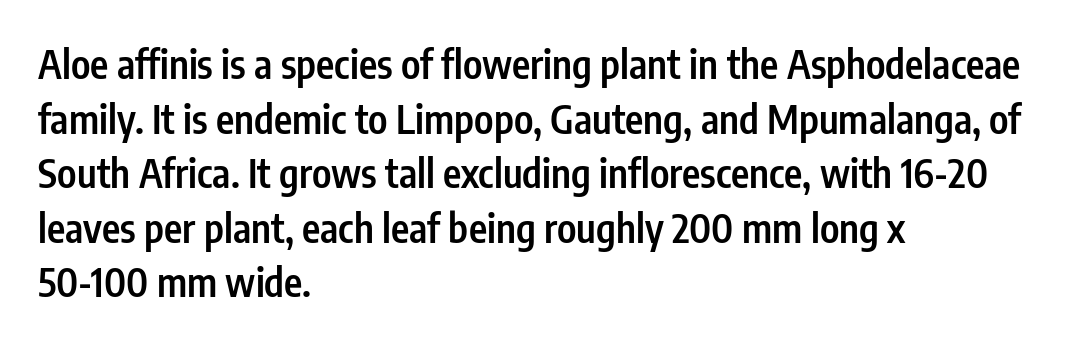
{"serif": "no", "italic": "no", "bold": "semi", "weight": "semibold", "width": "condensed", "stroke_contrast": "low", "x_height": "medium", "monospaced": "no", "underline": "no", "align": "left", "line_spacing": "normal", "line_spacing_ratio": 1.4, "letter_spacing": "normal", "letter_spacing_em": 0.0, "glyph_px": 39}
